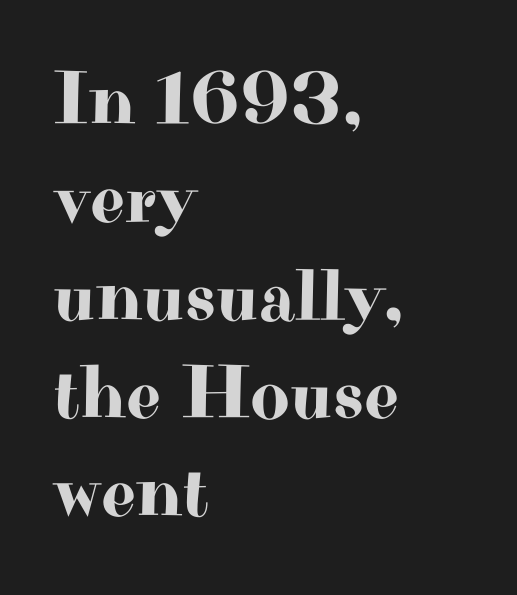
{"serif": "yes", "italic": "no", "width": "wide", "stroke_contrast": "high", "x_height": "small", "monospaced": "no", "underline": "no", "align": "left", "line_spacing": "normal", "line_spacing_ratio": 1.29, "letter_spacing": "normal", "letter_spacing_em": 0.0, "glyph_px": 76}
